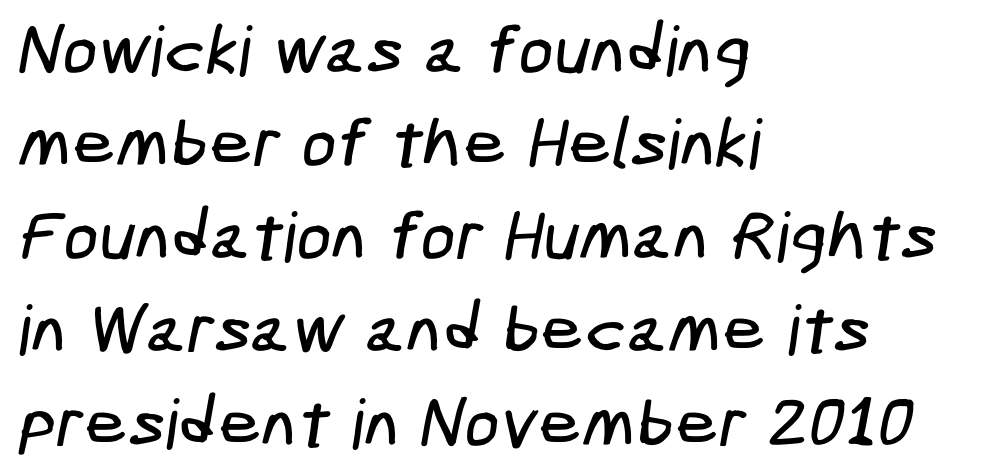
The image shows 69 px condensed sans-serif type; set left-aligned, normal line spacing (1.35x), normal letter spacing, not underlined; low stroke contrast and a medium x-height.
